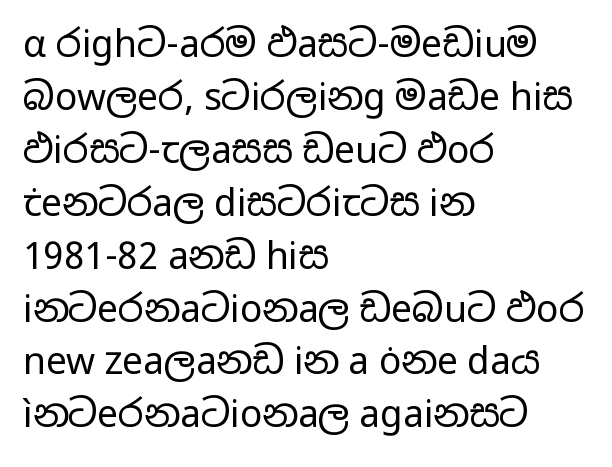
Q: Is the text bold? A: No.
Q: Is the text italic (slanted)? A: No, it is upright.
Q: Is the typeface a serif or a sans-serif typeface? A: Sans-serif.
Q: Is the text underlined? A: No.
Q: How is the paragraph aligned? A: Left-aligned.
Q: Is the spacing between letters normal or unusually wide? A: Normal.
Q: Is the spacing between lines tight, normal or loose? A: Normal.
Q: Width (condensed, normal, or wide)? A: Wide.
Q: Stroke contrast? A: Low.
Q: x-height? A: Medium.
Q: Monospaced? A: No.
